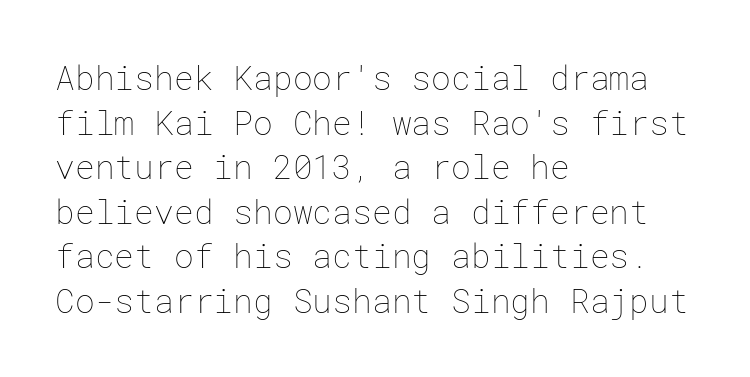
The image shows 33 px thin type, upright; set left-aligned, normal line spacing (1.35x), normal letter spacing, not underlined; low stroke contrast and a medium x-height.
